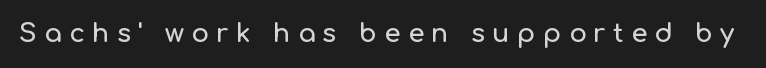
Q: Is the text italic (slanted)? A: No, it is upright.
Q: Is the text underlined? A: No.
Q: Is the spacing between letters normal or unusually wide? A: Unusually wide.
